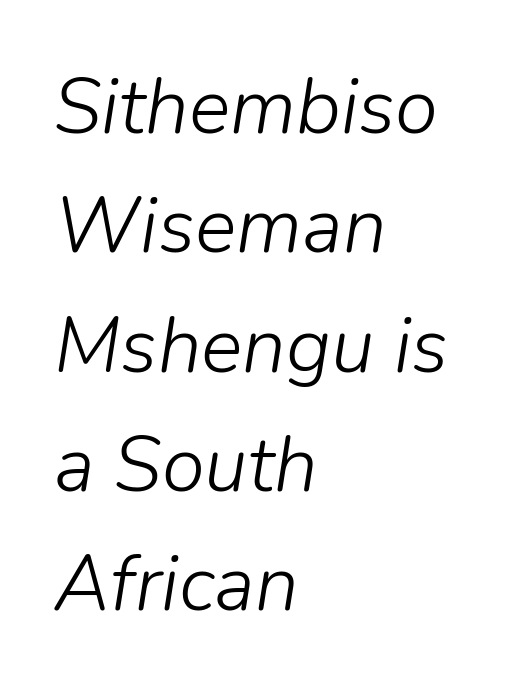
The image shows 78 px light type, italic (leaning right); set left-aligned, normal line spacing (1.53x), normal letter spacing, not underlined; low stroke contrast and a medium x-height.
